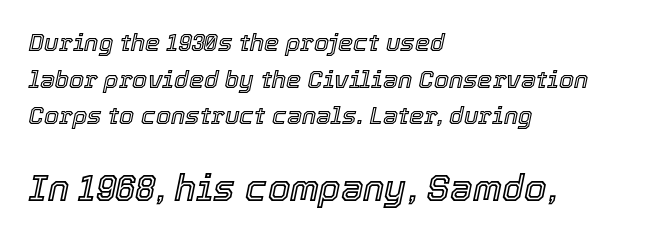
{"italic": "yes", "lean": "right", "slant_degrees": 12, "width": "normal", "x_height": "medium", "monospaced": "no", "underline": "no", "align": "left", "line_spacing": "normal", "line_spacing_ratio": 1.53, "letter_spacing": "normal", "letter_spacing_em": 0.0, "larger_block": "second", "size_ratio": 1.5, "glyph_px": 36}
